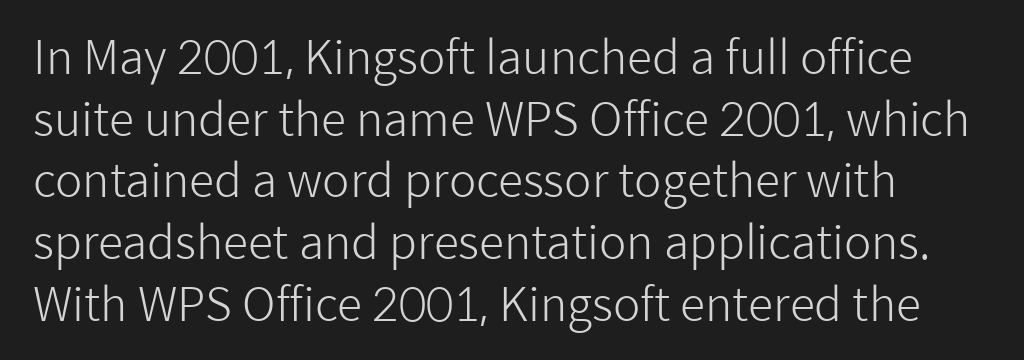
Posture: upright roman. The rendering uses natural spacing where letterforms have individual widths. Beneath every word, the page is bare. A light-to-regular cut is what we see here. Whoever set this chose a conventional vertical rhythm.
